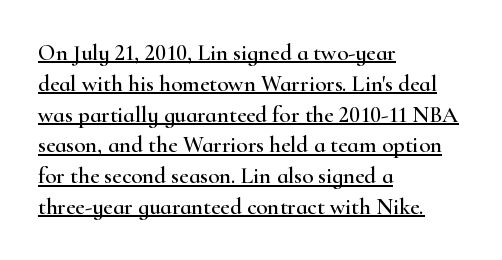
A typesetter would call this zero additional tracking. The setting favours the left margin, as ordinary paragraphs usually do. This rendering features underlined lettering. Each new line begins a customary step beneath the previous one.
